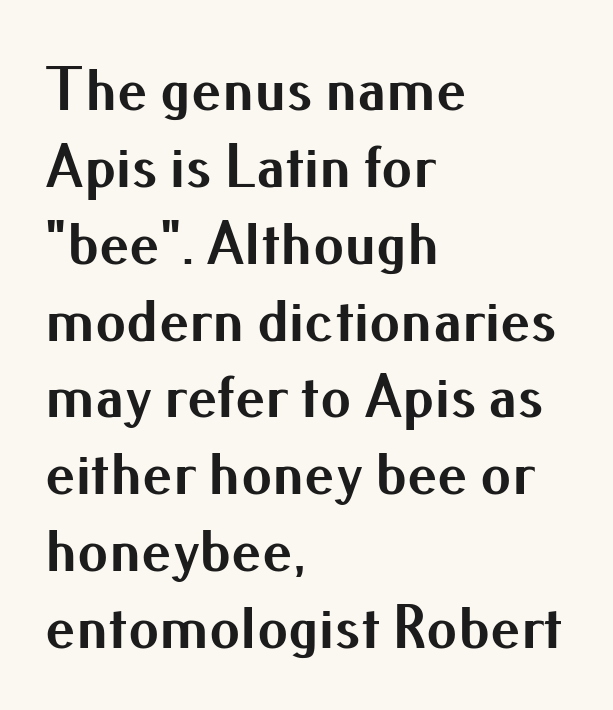
Q: Is the text bold? A: Yes.
Q: Is the text italic (slanted)? A: No, it is upright.
Q: Is the typeface a serif or a sans-serif typeface? A: Sans-serif.
Q: Is the text underlined? A: No.
Q: How is the paragraph aligned? A: Left-aligned.
Q: Is the spacing between letters normal or unusually wide? A: Normal.
Q: Is the spacing between lines tight, normal or loose? A: Normal.
Q: Width (condensed, normal, or wide)? A: Normal.
Q: Stroke contrast? A: Medium.
Q: x-height? A: Small.
Q: Monospaced? A: No.
